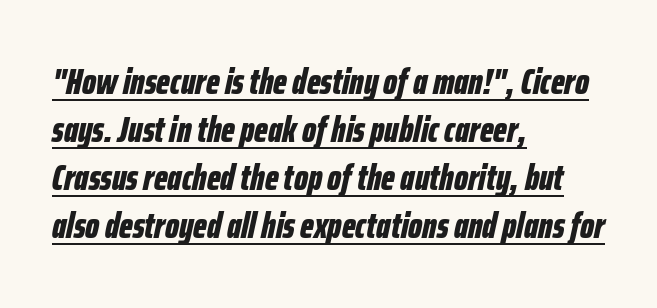
The image shows 37 px bold, condensed type, italic (leaning right); set left-aligned, normal line spacing (1.3x), normal letter spacing, underlined; low stroke contrast and a medium x-height.
